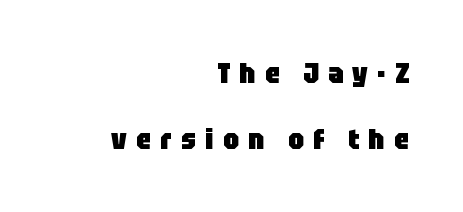
Q: Is the text bold? A: Yes.
Q: Is the text italic (slanted)? A: No, it is upright.
Q: Is the typeface a serif or a sans-serif typeface? A: Sans-serif.
Q: Is the text underlined? A: No.
Q: How is the paragraph aligned? A: Right-aligned.
Q: Is the spacing between letters normal or unusually wide? A: Unusually wide.
Q: Is the spacing between lines tight, normal or loose? A: Loose.
Q: Width (condensed, normal, or wide)? A: Condensed.
Q: Stroke contrast? A: Low.
Q: x-height? A: Large.
Q: Monospaced? A: No.
